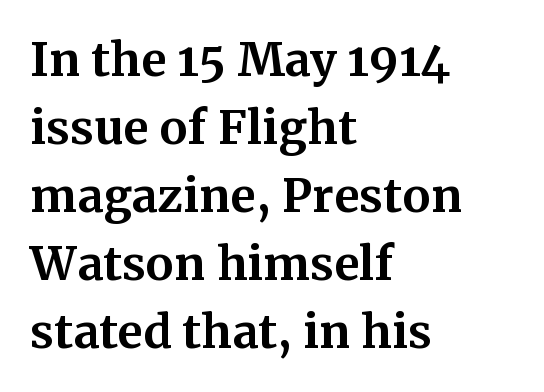
{"serif": "yes", "italic": "no", "bold": "yes", "weight": "bold", "width": "normal", "stroke_contrast": "medium", "x_height": "medium", "monospaced": "no", "underline": "no", "align": "left", "line_spacing": "normal", "line_spacing_ratio": 1.48, "letter_spacing": "normal", "letter_spacing_em": 0.0, "glyph_px": 46}
